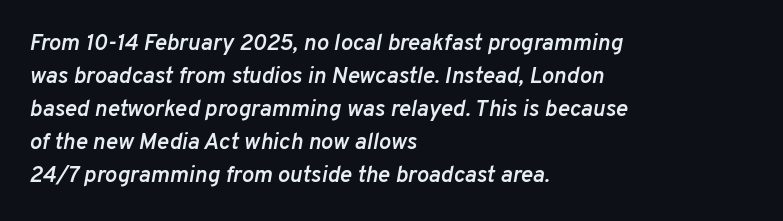
Q: Is the text bold? A: Semi-bold.
Q: Is the text italic (slanted)? A: Yes, it leans right by about 10 degrees.
Q: Is the text underlined? A: No.
Q: How is the paragraph aligned? A: Left-aligned.
Q: Is the spacing between letters normal or unusually wide? A: Normal.
Q: Is the spacing between lines tight, normal or loose? A: Normal.
